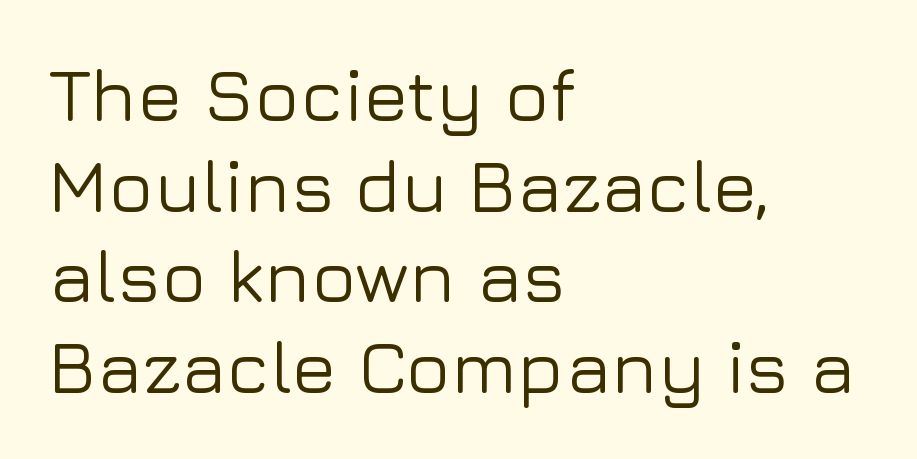
The image shows 75 px sans-serif type, upright; set left-aligned, line spacing 1.21x, normal letter spacing, not underlined; low stroke contrast and a medium x-height.
